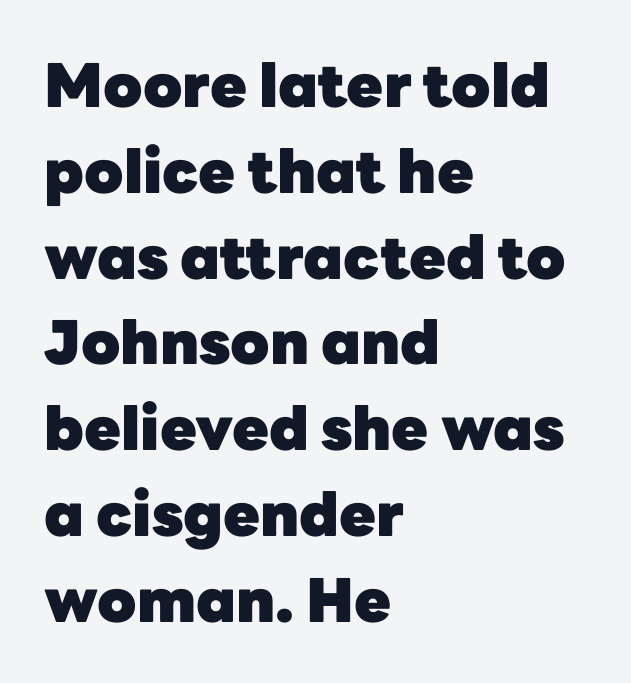
The image shows 60 px heavy sans-serif type, upright; set left-aligned, normal line spacing (1.43x), normal letter spacing, not underlined; low stroke contrast and a medium x-height.
